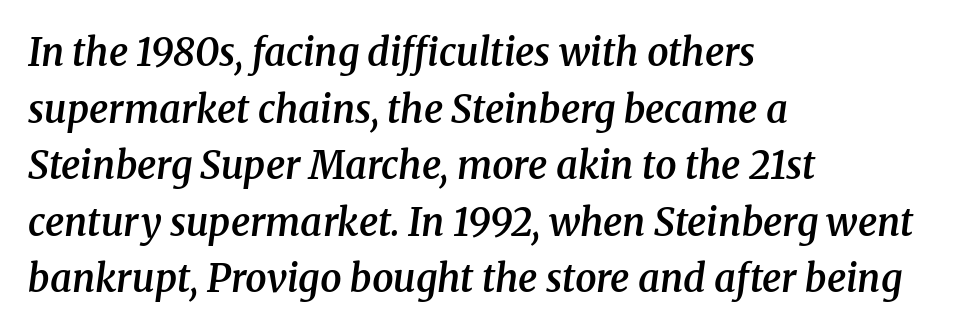
The image shows 38 px semibold serif type, italic (leaning right); set left-aligned, normal line spacing (1.49x), normal letter spacing, not underlined; medium stroke contrast and a medium x-height.
